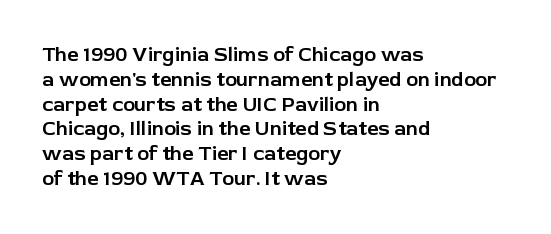
{"italic": "no", "underline": "no", "align": "left", "line_spacing_ratio": 1.24, "letter_spacing": "normal", "letter_spacing_em": 0.0, "glyph_px": 20}
